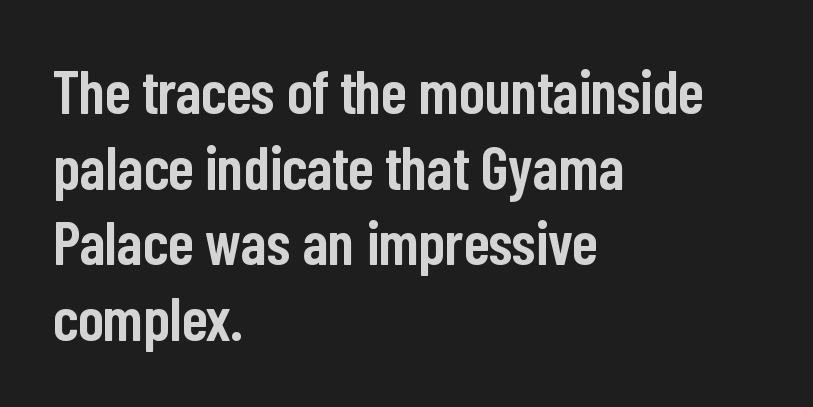
{"serif": "no", "italic": "no", "bold": "semi", "weight": "semibold", "width": "condensed", "stroke_contrast": "low", "x_height": "medium", "monospaced": "no", "underline": "no", "align": "left", "line_spacing_ratio": 1.24, "letter_spacing": "normal", "letter_spacing_em": 0.0, "glyph_px": 61}
